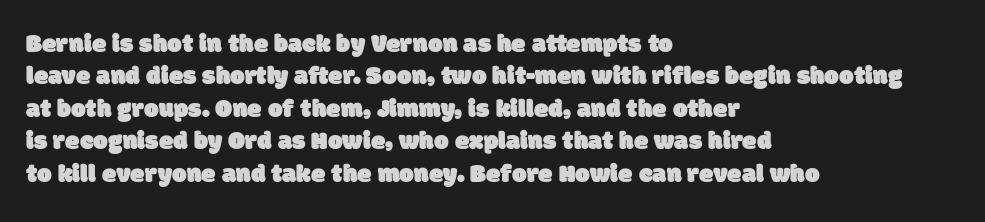
Tracking here is standard; glyphs follow each other at the usual distance. Check the space under the baseline: it is left empty. The lines in this sample share a left origin and differ only in where they stop. Horizontal bands of white between lines are of average thickness.
